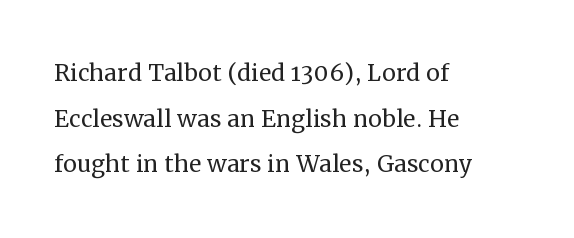
Each letter's strokes conclude with small projecting serifs. Unmarked baselines from the first word to the last. Rows of type keep a routine distance in the vertical direction. In CSS terms this would be text-align: left. Weight: not bold — regular or lighter. Here the designer chose a conventional face with non-uniform glyph widths.
